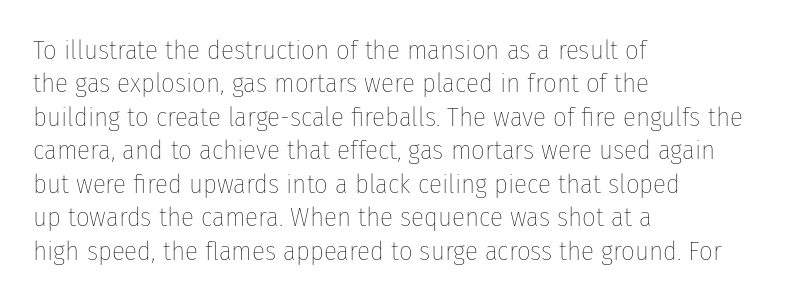
Q: Is the text bold? A: No.
Q: Is the text italic (slanted)? A: No, it is upright.
Q: Is the text underlined? A: No.
Q: How is the paragraph aligned? A: Left-aligned.
Q: Is the spacing between letters normal or unusually wide? A: Normal.
